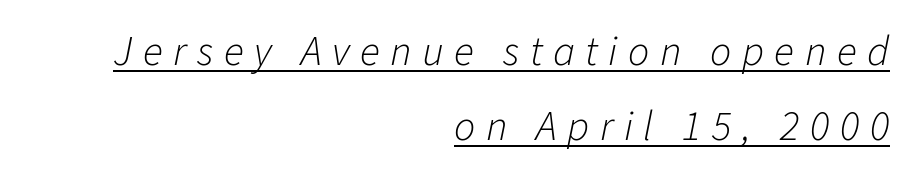
The image shows 42 px light type, italic (leaning right); set right-aligned, line spacing 1.78x, unusually wide letter spacing (+0.25 em), underlined; low stroke contrast and a medium x-height.
